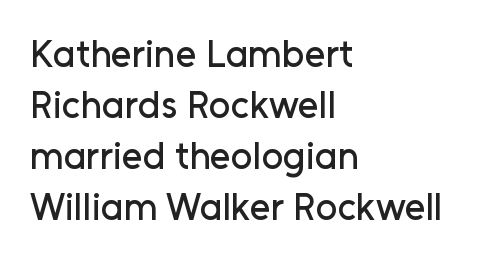
The image shows 38 px sans-serif type, upright; set left-aligned, normal line spacing (1.34x), normal letter spacing, not underlined; low stroke contrast and a medium x-height.
